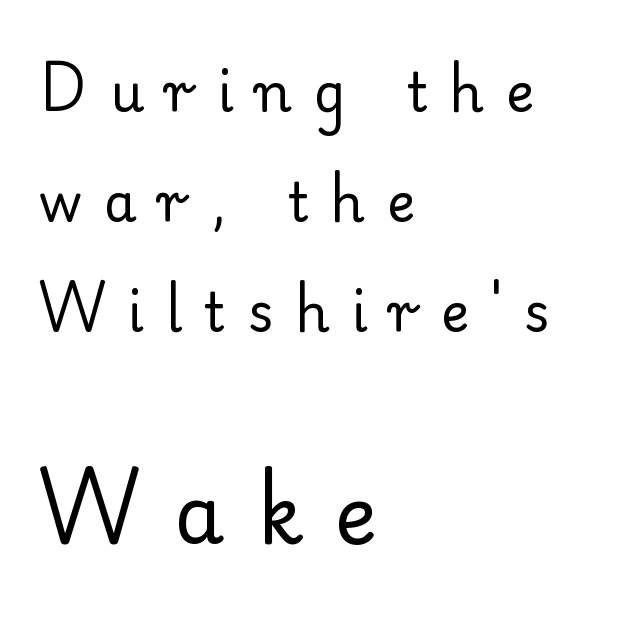
Q: Is the text bold? A: No.
Q: Is the text italic (slanted)? A: No, it is upright.
Q: Is the typeface a serif or a sans-serif typeface? A: Serif.
Q: Is the text underlined? A: No.
Q: How is the paragraph aligned? A: Left-aligned.
Q: Is the spacing between letters normal or unusually wide? A: Unusually wide.
Q: Is the spacing between lines tight, normal or loose? A: Loose.
Q: Which block of text is set in a larger size, the first (top) or the second (bottom)? A: The second (bottom) one.
Q: Width (condensed, normal, or wide)? A: Normal.
Q: Stroke contrast? A: Low.
Q: x-height? A: Small.
Q: Monospaced? A: No.
